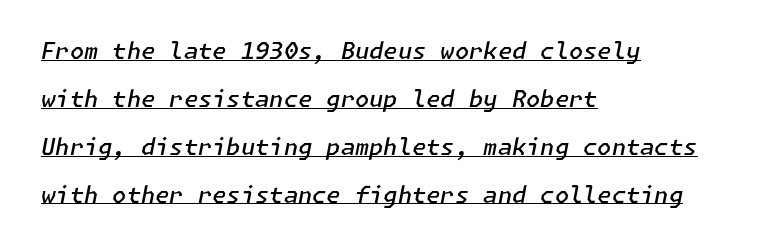
Q: Is the text bold? A: Semi-bold.
Q: Is the text italic (slanted)? A: Yes, it leans right by about 11 degrees.
Q: Is the text underlined? A: Yes.
Q: How is the paragraph aligned? A: Left-aligned.
Q: Is the spacing between letters normal or unusually wide? A: Normal.
Q: Is the spacing between lines tight, normal or loose? A: Loose.
